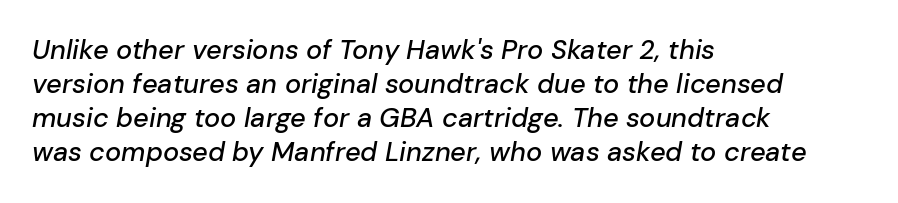
{"italic": "yes", "lean": "right", "slant_degrees": 10, "underline": "no", "align": "left", "line_spacing": "normal", "line_spacing_ratio": 1.26, "letter_spacing": "normal", "letter_spacing_em": 0.0, "glyph_px": 27}
